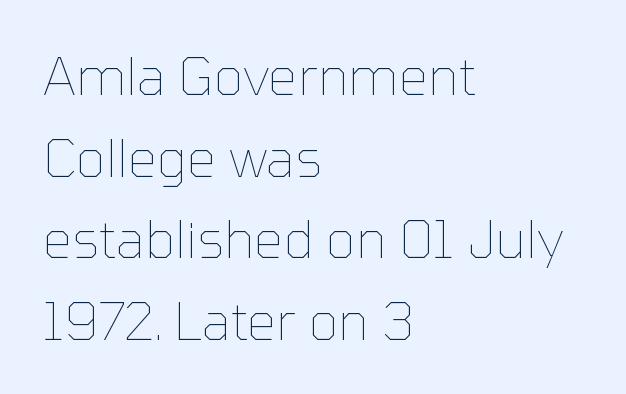
{"italic": "no", "bold": "no", "weight": "thin", "width": "normal", "stroke_contrast": "low", "x_height": "medium", "monospaced": "no", "underline": "no", "align": "left", "line_spacing": "normal", "line_spacing_ratio": 1.57, "letter_spacing": "normal", "letter_spacing_em": 0.0, "glyph_px": 52}
